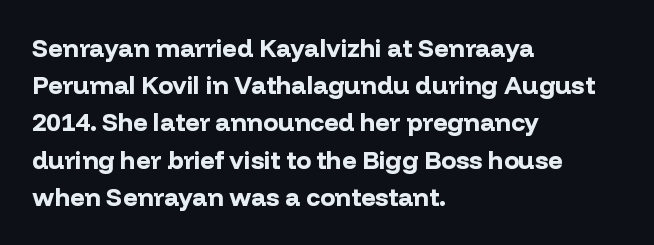
The image shows 25 px bold type, upright; set left-aligned, normal line spacing (1.49x), normal letter spacing, not underlined.
